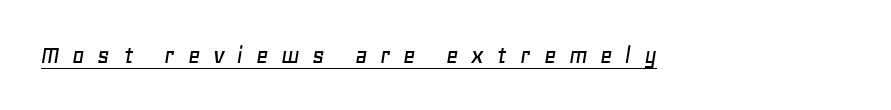
Q: Is the text italic (slanted)? A: Yes, it leans right by about 11 degrees.
Q: Is the text underlined? A: Yes.
Q: Is the spacing between letters normal or unusually wide? A: Unusually wide.
